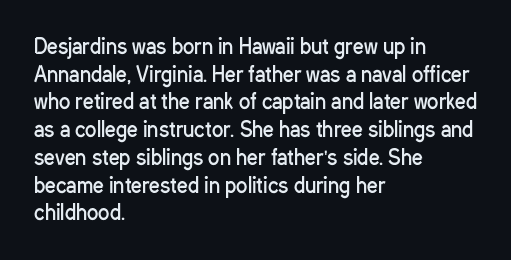
The image shows 21 px text type, upright; set left-aligned, normal line spacing (1.32x), normal letter spacing, not underlined.
